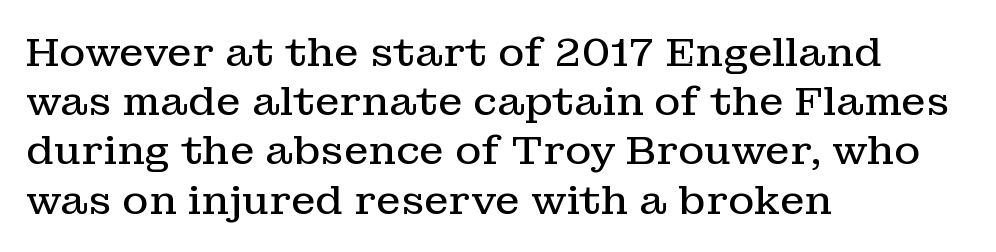
This is roman type, the default non-slanted kind. The typesetter chose a ragged-right arrangement here. Stroke mass is kept to a normal reading level or below. Character widths vary here, with narrow letters taking less room than wide ones. Tracking here is standard; glyphs follow each other at the usual distance.
